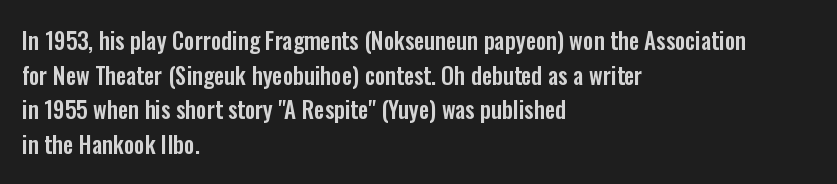
Q: Is the text italic (slanted)? A: No, it is upright.
Q: Is the text underlined? A: No.
Q: How is the paragraph aligned? A: Left-aligned.
Q: Is the spacing between letters normal or unusually wide? A: Normal.
Q: Is the spacing between lines tight, normal or loose? A: Normal.
